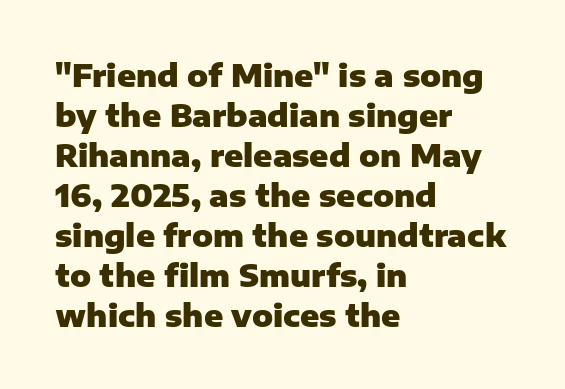
Are there feet on the stems? There aren't — it's a sans. Every row of glyphs begins at an identical x-position on the left. Nobody touched the tracking dial on this one. The letters are bold, with thick, heavy strokes.
